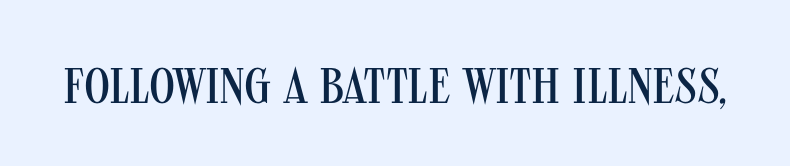
The image shows 50 px regular-weight, condensed sans-serif type, upright; set normal letter spacing, not underlined; medium stroke contrast and a large x-height.
